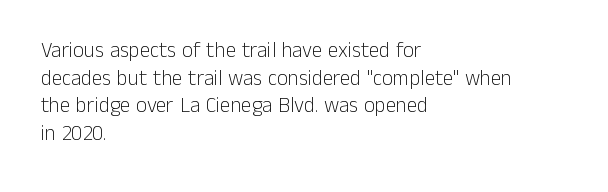
Every stem runs plumb, perpendicular to the baseline. Leftover space on each line is placed entirely after the last word. Check the space under the baseline: it is left empty. This reads as an unemphasized weight, regular at the heaviest. Caption: standard tracking, unaltered.
